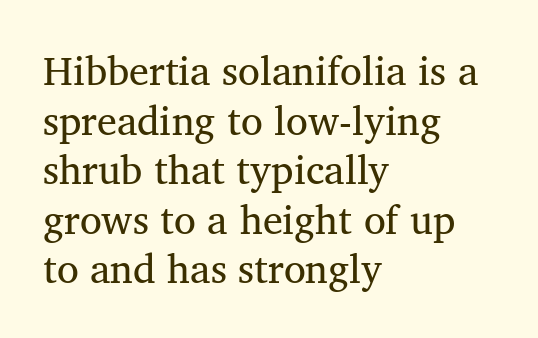
{"serif": "yes", "italic": "no", "bold": "no", "weight": "regular", "width": "normal", "stroke_contrast": "medium", "x_height": "medium", "monospaced": "no", "underline": "no", "align": "left", "line_spacing_ratio": 1.24, "letter_spacing": "normal", "letter_spacing_em": 0.0, "glyph_px": 40}
